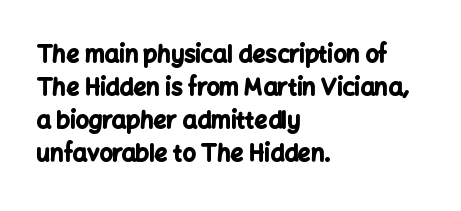
{"italic": "no", "bold": "yes", "underline": "no", "align": "left", "line_spacing": "normal", "line_spacing_ratio": 1.44, "letter_spacing": "normal", "letter_spacing_em": 0.0, "glyph_px": 23}
